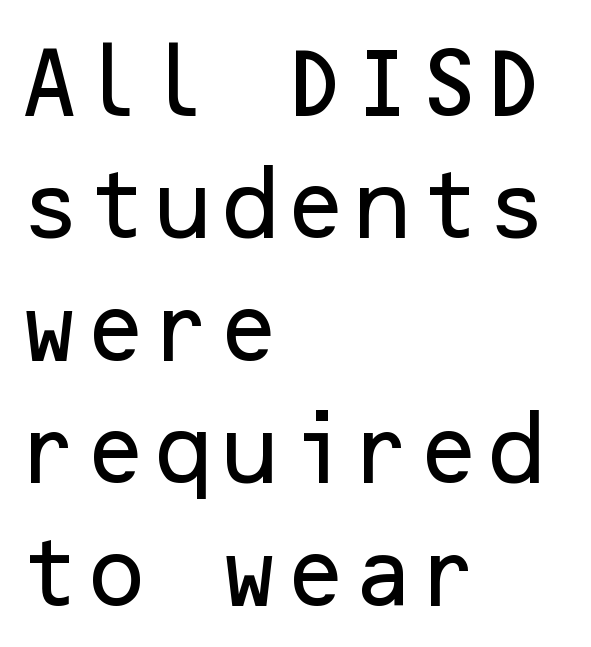
Q: Is the text italic (slanted)? A: No, it is upright.
Q: Is the typeface a serif or a sans-serif typeface? A: Sans-serif.
Q: Is the text underlined? A: No.
Q: How is the paragraph aligned? A: Left-aligned.
Q: Is the spacing between letters normal or unusually wide? A: Normal.
Q: Is the spacing between lines tight, normal or loose? A: Normal.
Q: Width (condensed, normal, or wide)? A: Normal.
Q: Stroke contrast? A: Low.
Q: x-height? A: Medium.
